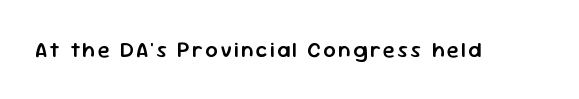
{"italic": "no", "bold": "semi", "underline": "no", "glyph_px": 22}
